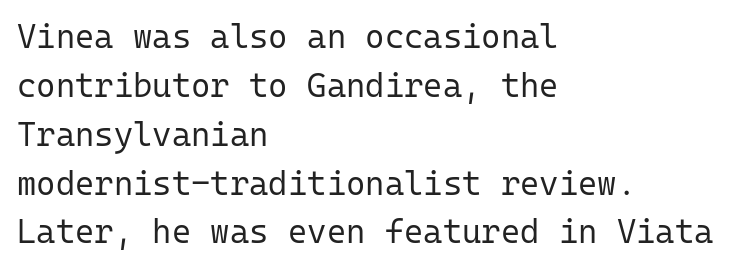
Q: Is the text bold? A: No.
Q: Is the text italic (slanted)? A: No, it is upright.
Q: Is the typeface a serif or a sans-serif typeface? A: Sans-serif.
Q: Is the text underlined? A: No.
Q: How is the paragraph aligned? A: Left-aligned.
Q: Is the spacing between letters normal or unusually wide? A: Normal.
Q: Is the spacing between lines tight, normal or loose? A: Normal.
Q: Width (condensed, normal, or wide)? A: Normal.
Q: Stroke contrast? A: Low.
Q: x-height? A: Medium.
Q: Monospaced? A: Yes.
